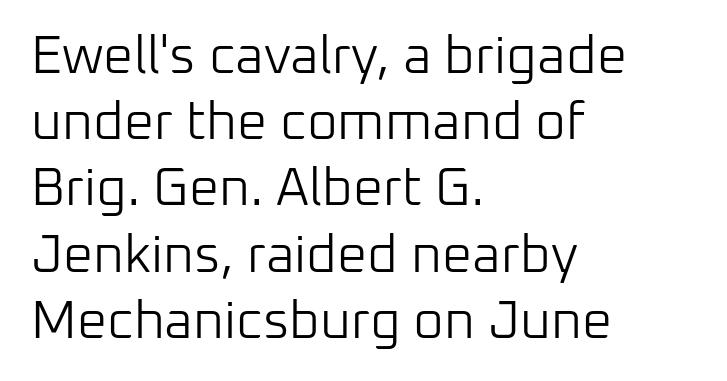
Q: Is the text bold? A: No.
Q: Is the text italic (slanted)? A: No, it is upright.
Q: Is the typeface a serif or a sans-serif typeface? A: Sans-serif.
Q: Is the text underlined? A: No.
Q: How is the paragraph aligned? A: Left-aligned.
Q: Is the spacing between letters normal or unusually wide? A: Normal.
Q: Is the spacing between lines tight, normal or loose? A: Normal.
Q: Width (condensed, normal, or wide)? A: Normal.
Q: Stroke contrast? A: Low.
Q: x-height? A: Medium.
Q: Monospaced? A: No.
